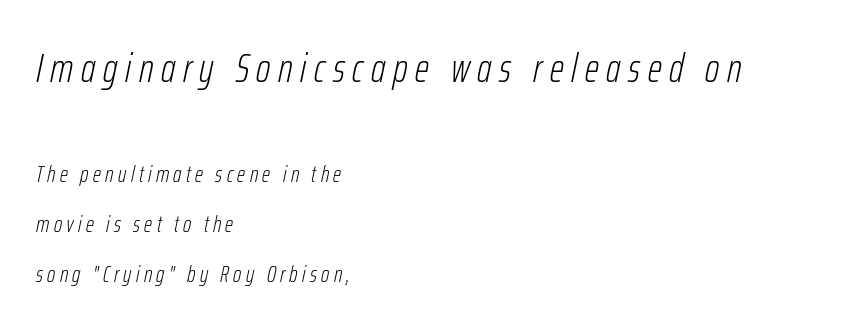
Which of the two is more prominent by size? The first, at the top. The passage shown leans; its letterforms are oblique. Here the designer chose a conventional face with non-uniform glyph widths. The weight would be labelled regular, book, light, or lighter still.
